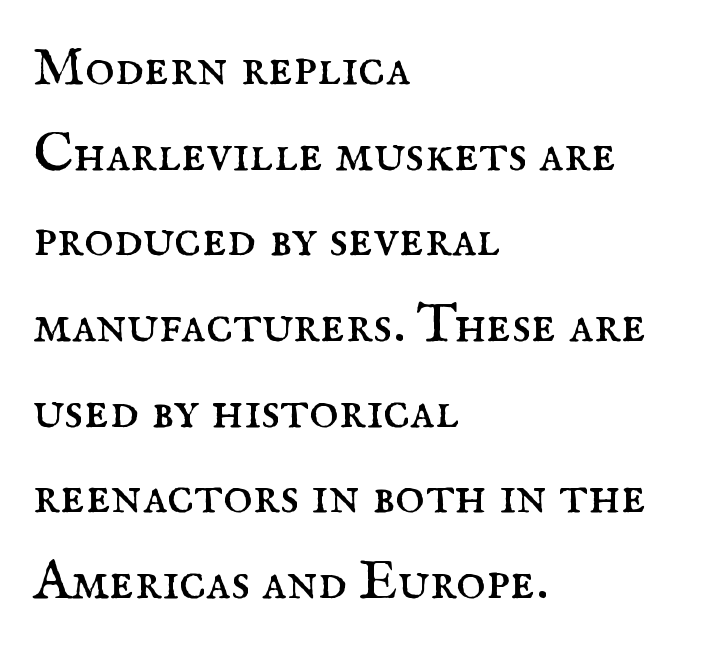
Q: Is the text bold? A: No.
Q: Is the text italic (slanted)? A: No, it is upright.
Q: Is the typeface a serif or a sans-serif typeface? A: Serif.
Q: Is the text underlined? A: No.
Q: How is the paragraph aligned? A: Left-aligned.
Q: Is the spacing between letters normal or unusually wide? A: Normal.
Q: Is the spacing between lines tight, normal or loose? A: Normal.
Q: Width (condensed, normal, or wide)? A: Normal.
Q: Stroke contrast? A: Medium.
Q: x-height? A: Small.
Q: Monospaced? A: No.
